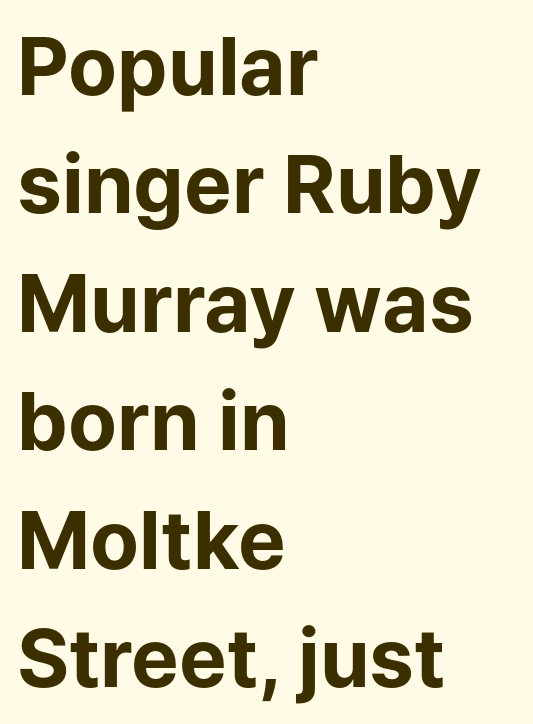
{"serif": "no", "italic": "no", "bold": "yes", "weight": "bold", "width": "normal", "stroke_contrast": "low", "x_height": "medium", "monospaced": "no", "underline": "no", "align": "left", "line_spacing": "normal", "line_spacing_ratio": 1.48, "letter_spacing": "normal", "letter_spacing_em": 0.0, "glyph_px": 80}
